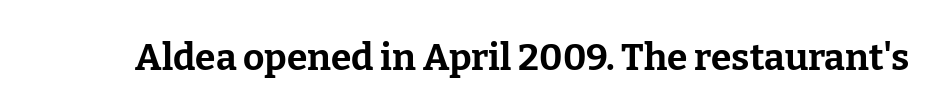
The image shows 37 px bold serif type, upright; set normal letter spacing, not underlined; low stroke contrast and a medium x-height.
